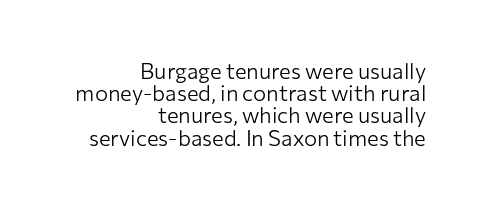
The image shows 22 px text type, upright; set right-aligned, tight line spacing (1.01x), normal letter spacing, not underlined.
